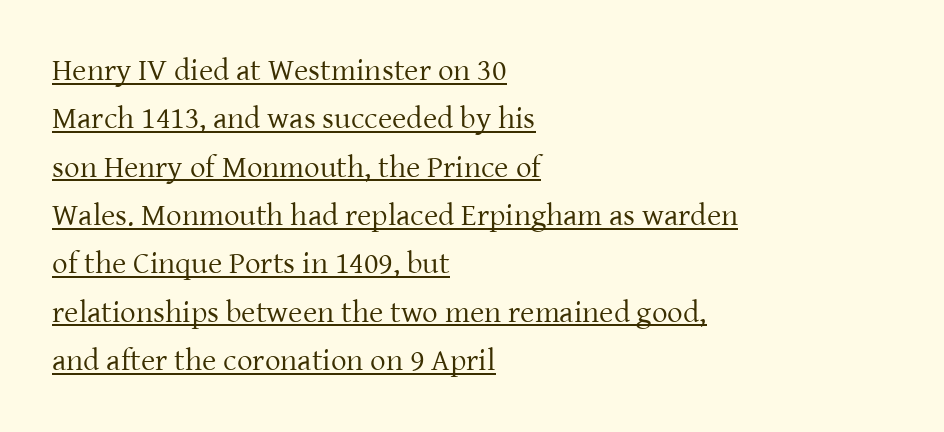
The image shows 31 px regular-weight serif type, upright; set left-aligned, normal line spacing (1.56x), normal letter spacing, underlined; low stroke contrast and a medium x-height.
